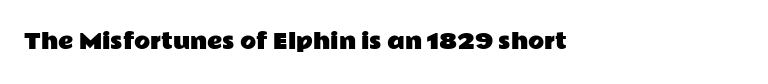
Q: Is the text italic (slanted)? A: No, it is upright.
Q: Is the text underlined? A: No.
Q: Is the spacing between letters normal or unusually wide? A: Normal.
